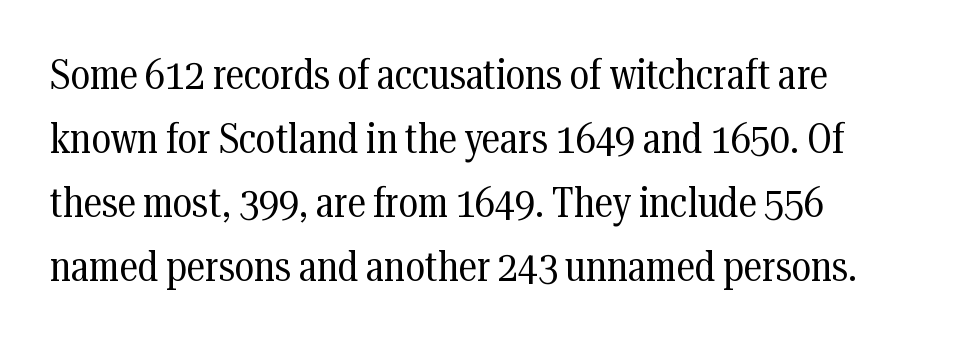
Q: Is the text bold? A: No.
Q: Is the text italic (slanted)? A: No, it is upright.
Q: Is the typeface a serif or a sans-serif typeface? A: Serif.
Q: Is the text underlined? A: No.
Q: How is the paragraph aligned? A: Left-aligned.
Q: Is the spacing between letters normal or unusually wide? A: Normal.
Q: Is the spacing between lines tight, normal or loose? A: Normal.
Q: Width (condensed, normal, or wide)? A: Condensed.
Q: Stroke contrast? A: Medium.
Q: x-height? A: Medium.
Q: Monospaced? A: No.
